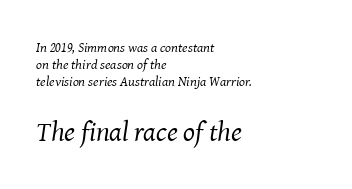
A typesetter would call this zero additional tracking. A bare baseline throughout the passage. The lettering tilts uniformly, giving the passage an italic look. If you drew a ruler down the left edge, every line would touch it. What kind of face is this? One with serifs.
